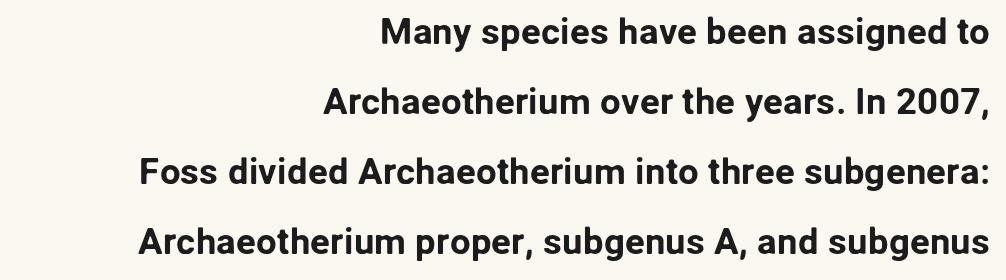
Nope, no serifs anywhere on these letters. The string is rendered with underlining switched off. One-word summary of the alignment: right. Here the glyphs are tracked normally, forming tight word shapes.
